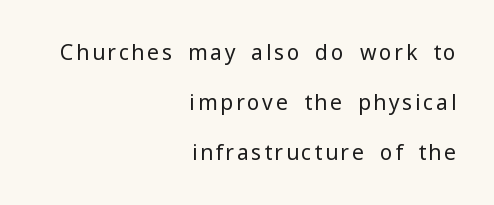
This sample trades compactness for vertical openness between lines. Notice how the passage keeps a crisp vertical edge on the right only. A quiet, ordinary-to-light weight characterises the typeface. It's the straight-up-and-down kind of type. Underline: absent.
